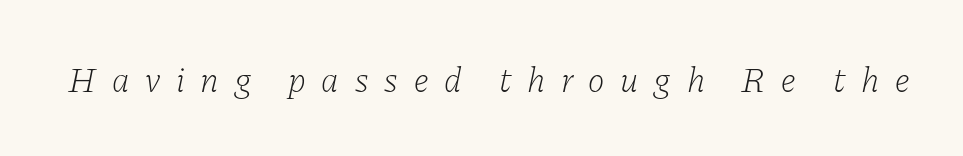
Q: Is the text bold? A: No.
Q: Is the text italic (slanted)? A: Yes, it leans right by about 11 degrees.
Q: Is the typeface a serif or a sans-serif typeface? A: Serif.
Q: Is the text underlined? A: No.
Q: Is the spacing between letters normal or unusually wide? A: Unusually wide.
Q: Width (condensed, normal, or wide)? A: Normal.
Q: Stroke contrast? A: Low.
Q: x-height? A: Medium.
Q: Monospaced? A: No.
